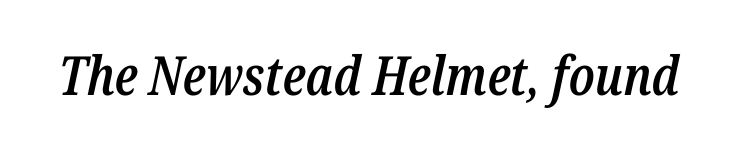
Q: Is the text bold? A: Semi-bold.
Q: Is the text italic (slanted)? A: Yes, it leans right by about 12 degrees.
Q: Is the text underlined? A: No.
Q: Is the spacing between letters normal or unusually wide? A: Normal.
Q: Width (condensed, normal, or wide)? A: Condensed.
Q: Stroke contrast? A: Low.
Q: x-height? A: Medium.
Q: Monospaced? A: No.
